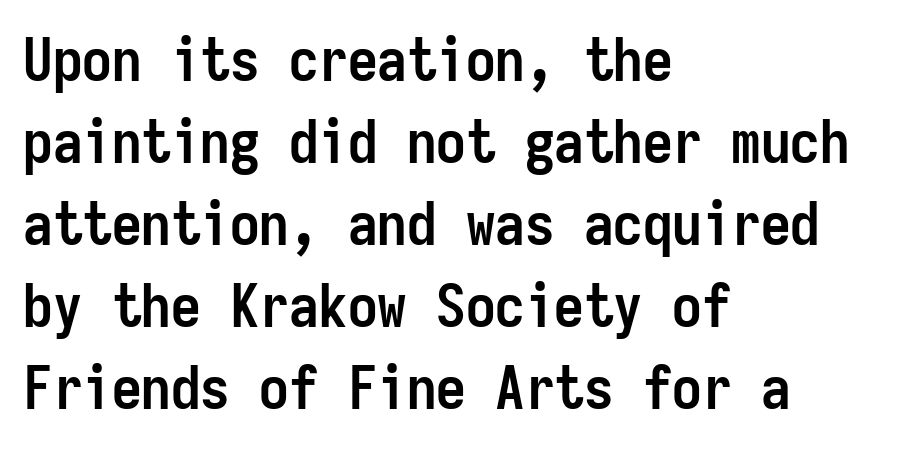
Q: Is the text bold? A: Yes.
Q: Is the text italic (slanted)? A: No, it is upright.
Q: Is the typeface a serif or a sans-serif typeface? A: Sans-serif.
Q: Is the text underlined? A: No.
Q: How is the paragraph aligned? A: Left-aligned.
Q: Is the spacing between letters normal or unusually wide? A: Normal.
Q: Is the spacing between lines tight, normal or loose? A: Normal.
Q: Width (condensed, normal, or wide)? A: Condensed.
Q: Stroke contrast? A: Low.
Q: x-height? A: Medium.
Q: Monospaced? A: Yes.
